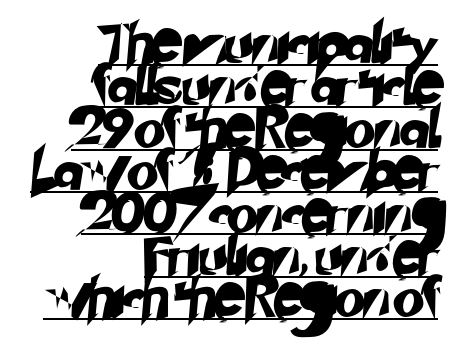
The image shows 40 px sans-serif type; set right-aligned, tight line spacing (1.06x), normal letter spacing, underlined; low stroke contrast and a small x-height.
